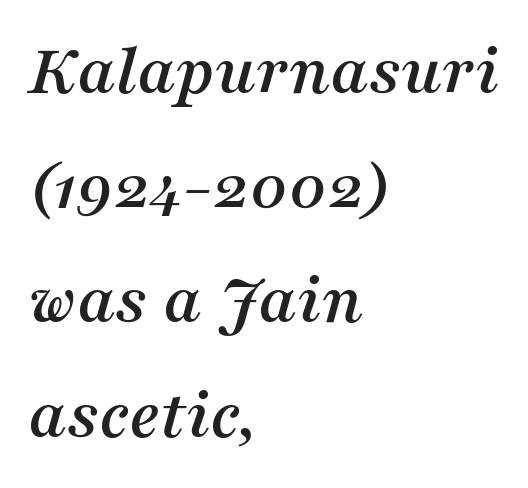
In terms of leading, this rendering sits right in the middle. This rendering features lettering with no underline. Teacher's note: observe the even left margin — that is flush-left alignment. The letters are slanted; this is an italic face. Honestly, the letter spacing is just normal — you wouldn't notice it.
